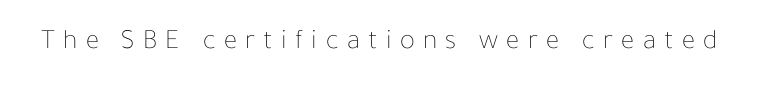
{"italic": "no", "bold": "no", "weight": "thin", "width": "normal", "stroke_contrast": "low", "x_height": "medium", "monospaced": "no", "underline": "no", "letter_spacing": "wide", "letter_spacing_em": 0.3, "glyph_px": 28}
